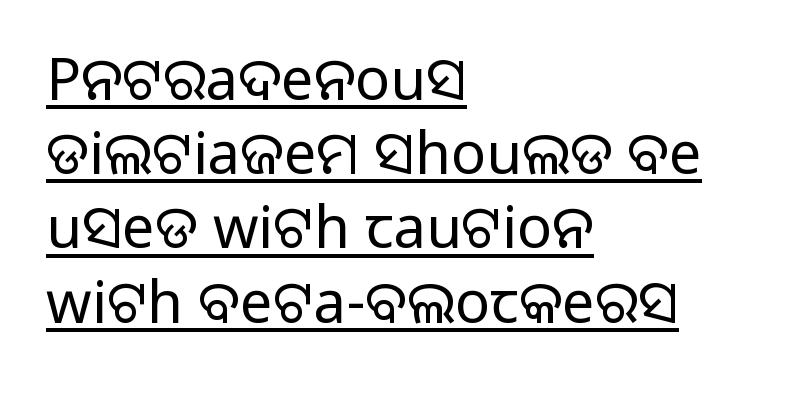
Q: Is the text bold? A: No.
Q: Is the text italic (slanted)? A: No, it is upright.
Q: Is the typeface a serif or a sans-serif typeface? A: Sans-serif.
Q: Is the text underlined? A: Yes.
Q: How is the paragraph aligned? A: Left-aligned.
Q: Is the spacing between letters normal or unusually wide? A: Normal.
Q: Is the spacing between lines tight, normal or loose? A: Normal.
Q: Width (condensed, normal, or wide)? A: Normal.
Q: Stroke contrast? A: Low.
Q: x-height? A: Large.
Q: Monospaced? A: No.
